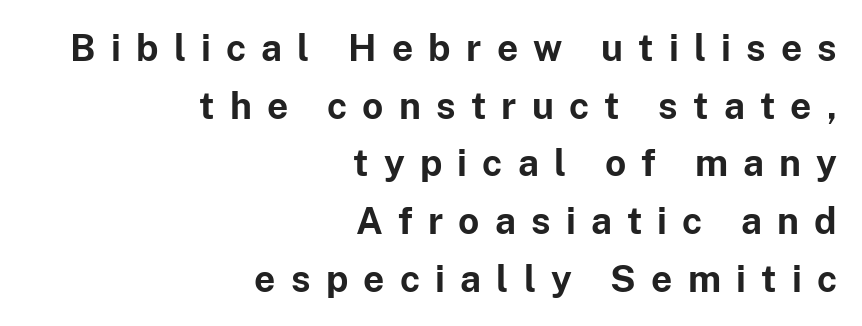
Between one letter and the next there's a generous, obvious gap. The passage shown stacks its lines at a standard gap. Set as a true bold cut, around the 700 mark. Notice how the stems are strictly vertical — no italics here.
